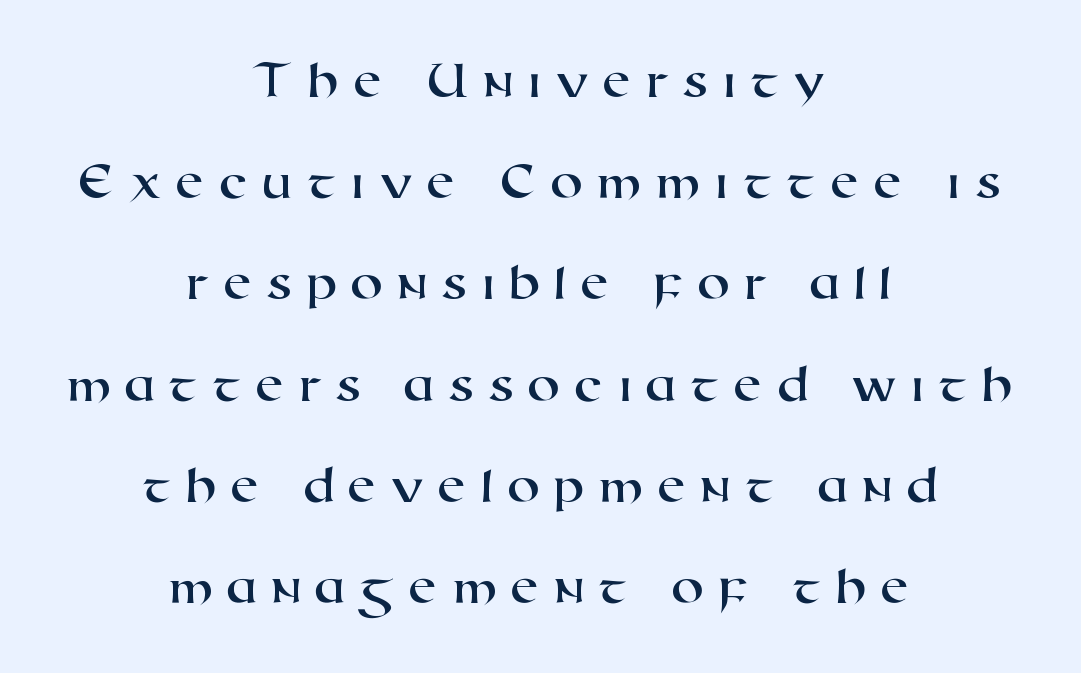
The rendering uses natural spacing where letterforms have individual widths. Layout note: lines centered. Only glyphs here, with clear space below each row. Letter spacing: wide. Unlike a traditional serif, this face leaves its strokes unadorned. This block would shrink considerably if given ordinary leading; it's expanded now.
